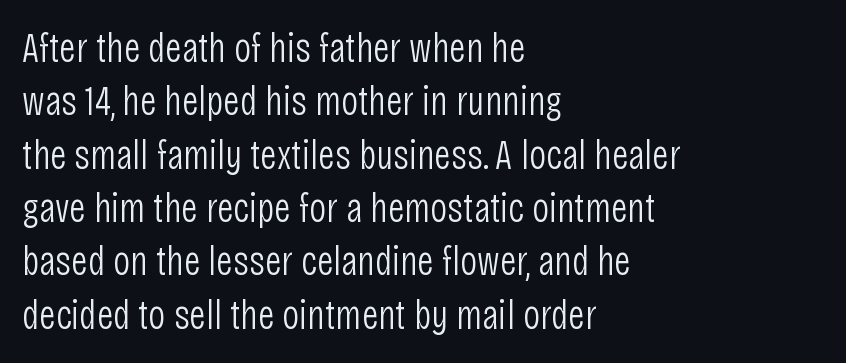
The letters advance in unequal steps, a hallmark of proportional type. Short note: letters normally spaced. Is the block centered? No — it sits flush against the left margin. Notice how descenders clear the ascenders below comfortably — that's standard leading.
